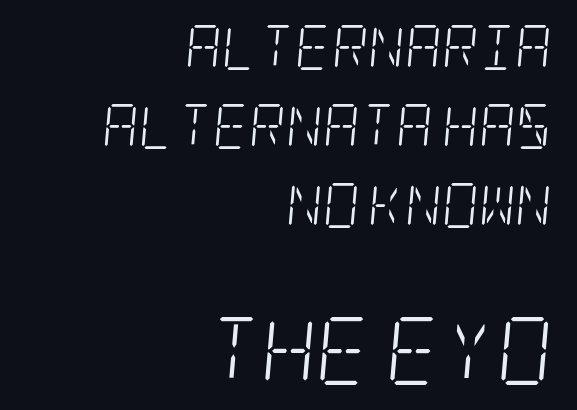
{"serif": "yes", "italic": "yes", "lean": "right", "slant_degrees": 5, "bold": "no", "weight": "light", "width": "condensed", "stroke_contrast": "low", "x_height": "large", "underline": "no", "align": "right", "line_spacing_ratio": 1.76, "letter_spacing": "normal", "letter_spacing_em": 0.0, "larger_block": "second", "size_ratio": 1.51, "glyph_px": 68}
